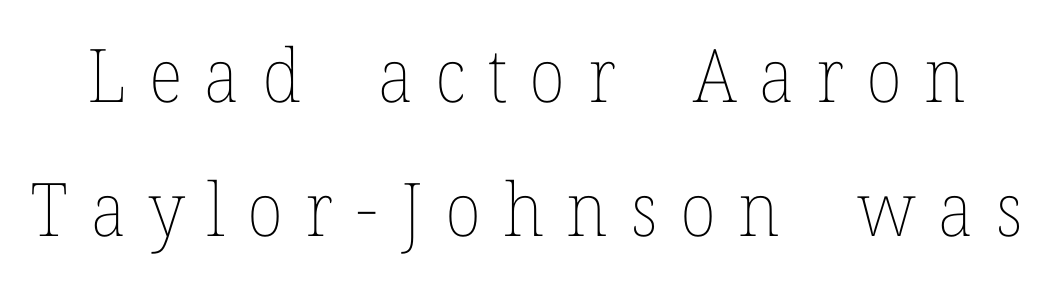
These lines have a slow, spaced-out rhythm from letter to letter. Is the type heavy? It reads as light-to-regular instead. This is the regular roman posture of the typeface. Each row of text sits above clean, open space. The face used here is proportionally spaced, like ordinary book or web type.
